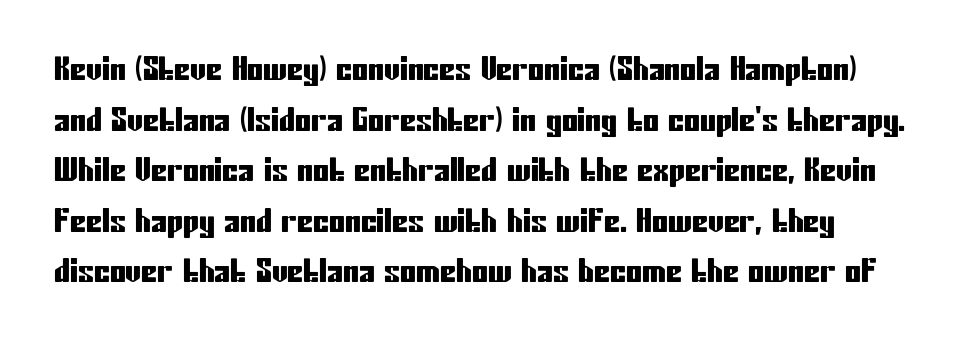
Q: Is the text italic (slanted)? A: No, it is upright.
Q: Is the typeface a serif or a sans-serif typeface? A: Sans-serif.
Q: Is the text underlined? A: No.
Q: Is the spacing between letters normal or unusually wide? A: Normal.
Q: Is the spacing between lines tight, normal or loose? A: Normal.
Q: Width (condensed, normal, or wide)? A: Condensed.
Q: Stroke contrast? A: Low.
Q: x-height? A: Medium.
Q: Monospaced? A: No.
